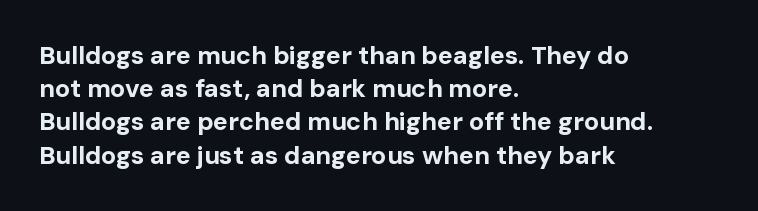
Q: Is the text bold? A: Yes.
Q: Is the text italic (slanted)? A: No, it is upright.
Q: Is the text underlined? A: No.
Q: How is the paragraph aligned? A: Left-aligned.
Q: Is the spacing between letters normal or unusually wide? A: Normal.
Q: Is the spacing between lines tight, normal or loose? A: Normal.
